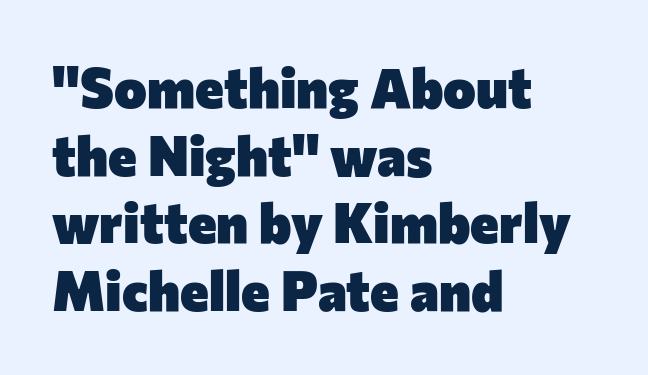
{"serif": "no", "italic": "no", "bold": "yes", "weight": "heavy", "width": "normal", "stroke_contrast": "low", "x_height": "medium", "monospaced": "no", "underline": "no", "align": "left", "line_spacing_ratio": 1.23, "letter_spacing": "normal", "letter_spacing_em": 0.0, "glyph_px": 55}
